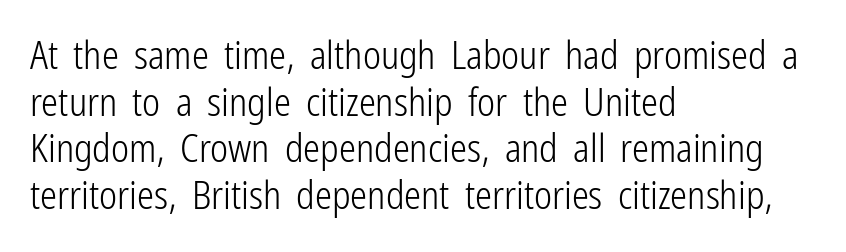
The string is rendered with underlining switched off. Alignment: flush left. Serif or sans? Sans — the stroke terminals are bare. Ascenders rise straight up at ninety degrees. No chunkiness to these letters — they're not bold.
